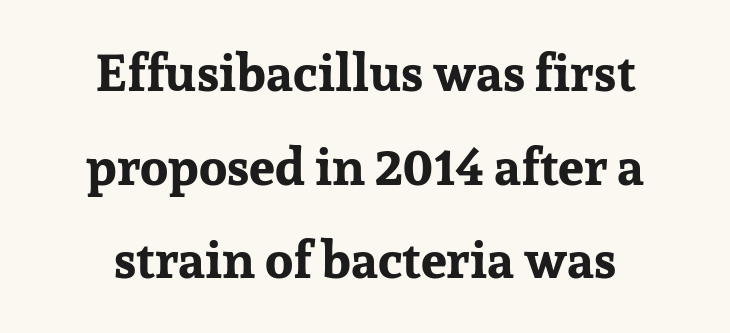
The image shows 52 px bold serif type, upright; set centered, line spacing 1.8x, normal letter spacing, not underlined; low stroke contrast and a medium x-height.
